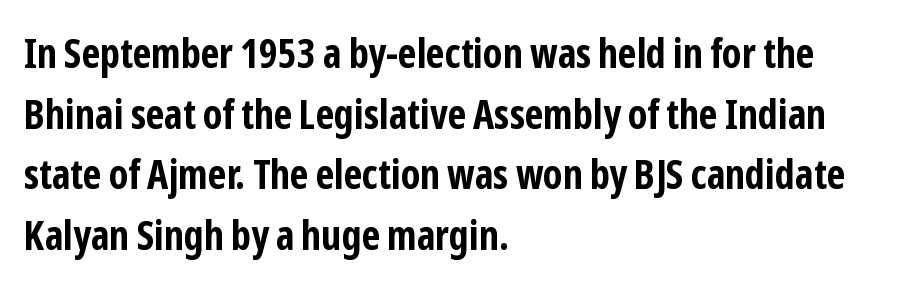
Is there any slant? The stems are plumb. Character widths vary here, with narrow letters taking less room than wide ones. Stroke terminals: plain, sans-serif. The lines in this sample share a left origin and differ only in where they stop. Letters rest on an invisible, unmarked baseline.
